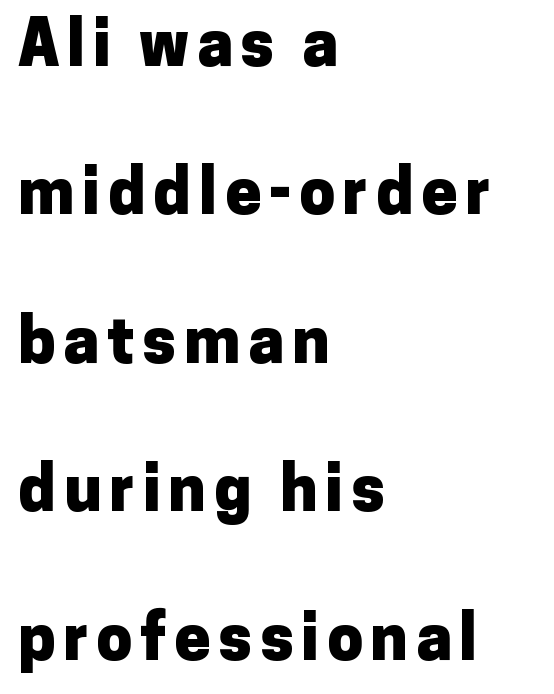
You could not count columns in this text — the font is proportionally spaced. The rendering anchors every line to the left-hand side. Any mark beneath the type? The region is blank. Rendered with straight, roman letterforms. The characters look thick and weighty, a clear bold. Does the type have serifs? No, each stem ends abruptly.
